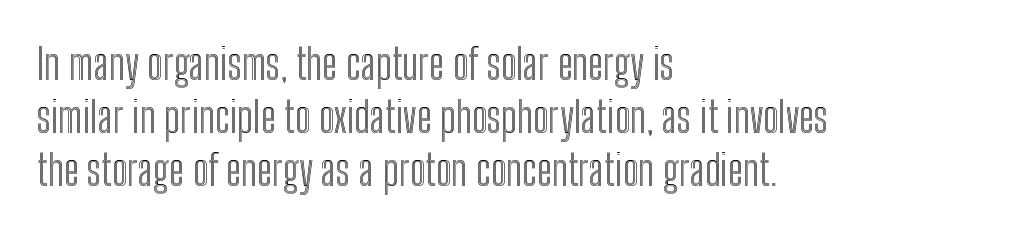
The image shows 43 px condensed type, upright; set left-aligned, line spacing 1.23x, normal letter spacing, not underlined; a medium x-height.
